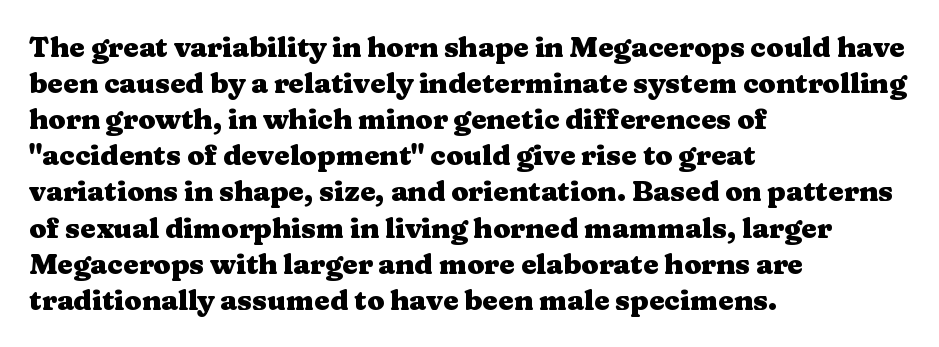
The image shows 28 px heavy, wide serif type, upright; set left-aligned, normal line spacing (1.29x), normal letter spacing, not underlined; medium stroke contrast and a medium x-height.
